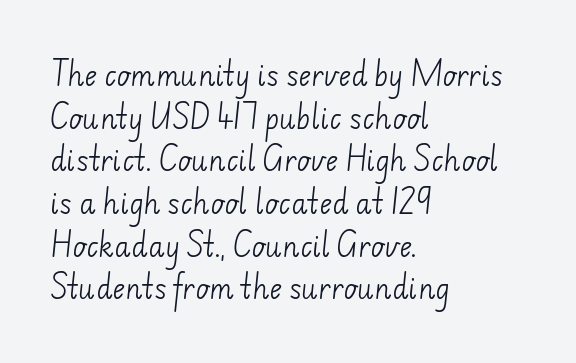
The image shows 27 px text type; set left-aligned, normal line spacing (1.58x), normal letter spacing, not underlined.
